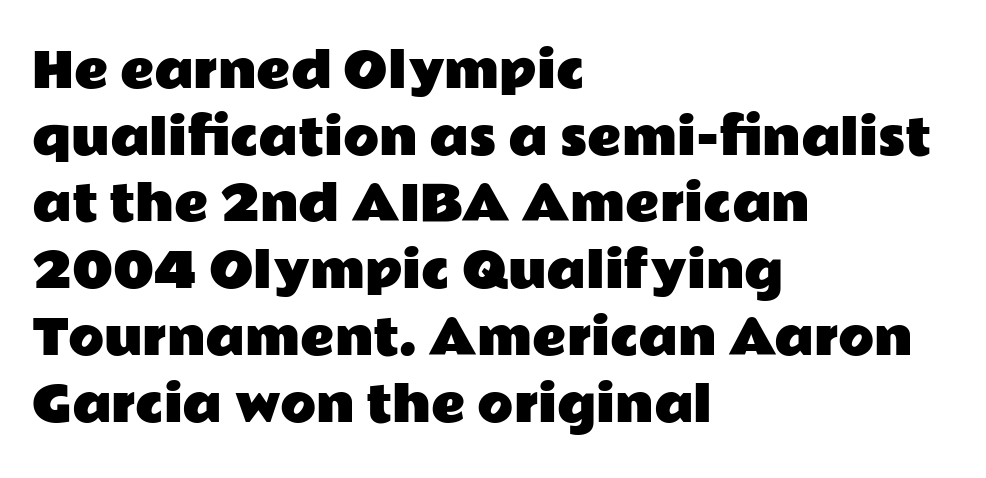
Letterform terminals end flat and unadorned throughout the passage. If you drew a line through each stem, it would be perfectly vertical. The typesetter chose a ragged-right arrangement here. Spacing between characters is what you'd get straight out of the box. The face used here is proportionally spaced, like ordinary book or web type. Each new line begins a customary step beneath the previous one.
